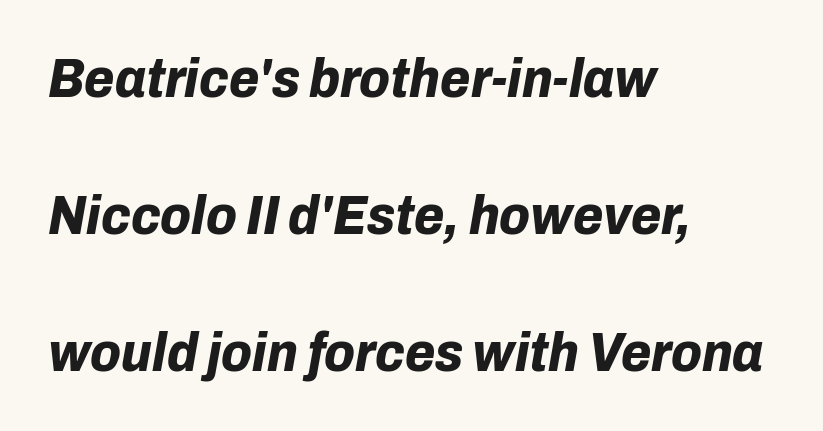
The image shows 55 px bold type, italic (leaning right); set left-aligned, loose line spacing (2.49x), normal letter spacing, not underlined; low stroke contrast and a medium x-height.
